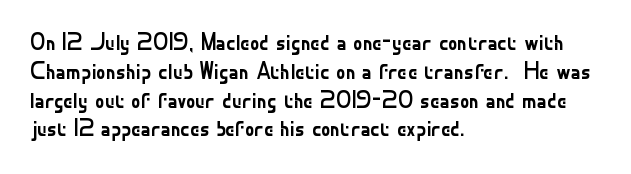
Horizontal alignment here is leftward, the default for most running prose. Is the stroke heavy? The answer is a plain regular-or-lighter. Posture: upright roman. The baseline area is clear. Between one letter and the next there's only the usual sliver of space.
